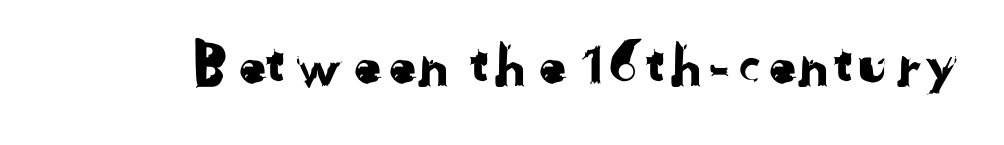
{"serif": "no", "width": "normal", "stroke_contrast": "low", "x_height": "medium", "monospaced": "no", "underline": "no", "letter_spacing": "normal", "letter_spacing_em": 0.0, "glyph_px": 58}
